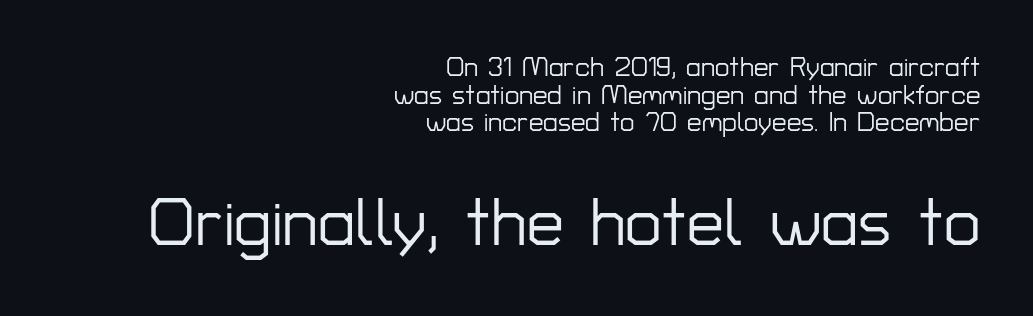
What kind of face is this? One without serifs — a sans. The paragraph shown leans on its right margin. This block would grow much taller if given ordinary leading; it's compressed now. Decoration check: the copy has no underline. Note the varied advance widths — an 'i' is clearly narrower than an 'm'. Do the letters lean? They stand straight.
